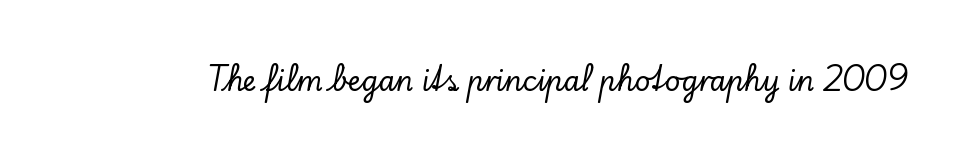
Q: Is the text italic (slanted)? A: Yes.
Q: Is the text underlined? A: No.
Q: Is the spacing between letters normal or unusually wide? A: Normal.
